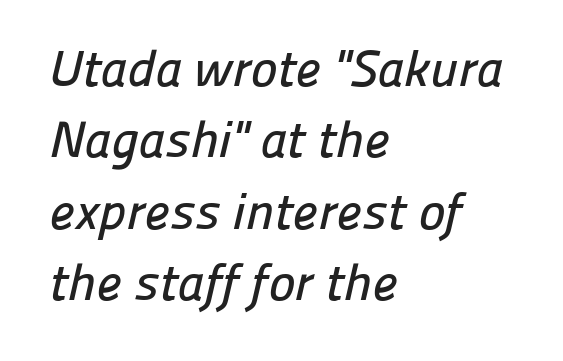
These lines keep a tight, regular rhythm from letter to letter. Decoration check: the copy has no underline. Short and long lines alike share a common starting point at left. Successive baselines arrive at the customary interval. Type style note: lacks serifs. Each letter keeps its own natural width here, so spacing adapts to shape.
